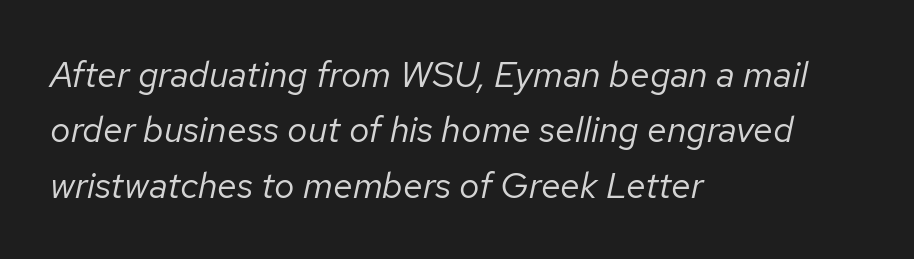
The image shows 36 px regular-weight type, italic (leaning right); set left-aligned, normal line spacing (1.54x), normal letter spacing, not underlined; low stroke contrast and a medium x-height.
